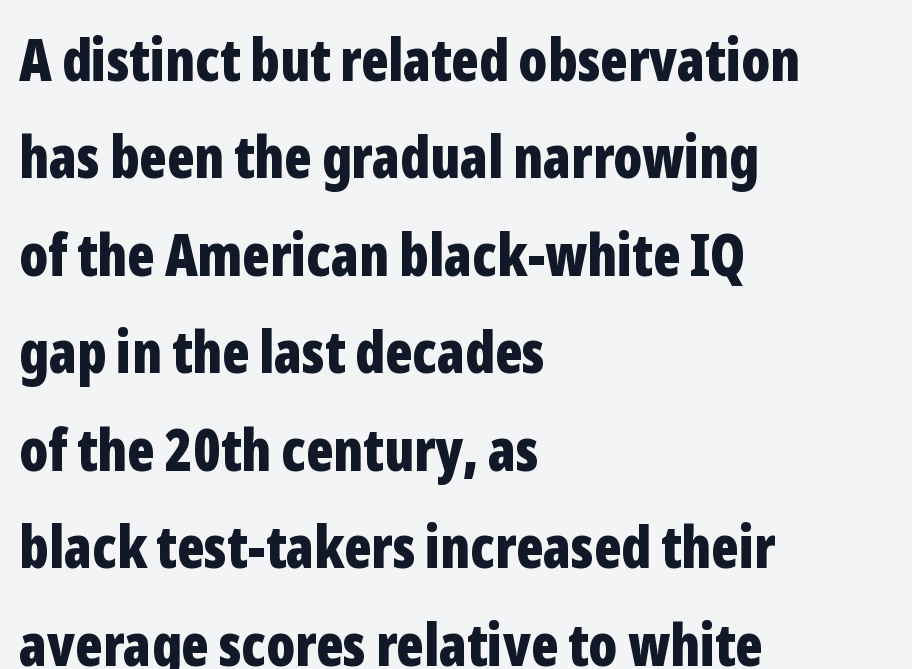
The image shows 58 px bold, condensed sans-serif type, upright; set left-aligned, normal line spacing (1.68x), normal letter spacing, not underlined; low stroke contrast and a medium x-height.
